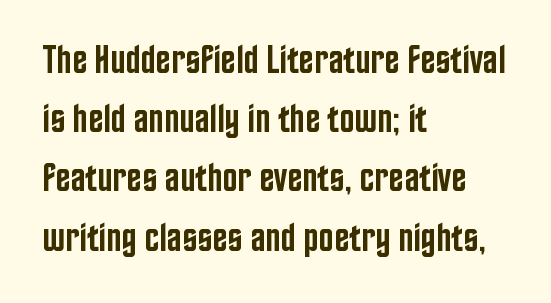
The passage shown stacks its lines at a standard gap. A student would call this left alignment; a typographer would say flush left, rag right. Nope, no serifs anywhere on these letters. Proportional: the letters do not fall into vertical columns.
